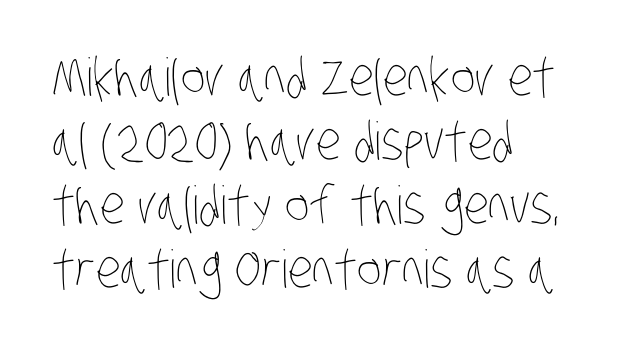
{"bold": "no", "weight": "thin", "width": "condensed", "stroke_contrast": "low", "x_height": "large", "monospaced": "no", "underline": "no", "align": "left", "line_spacing_ratio": 1.23, "letter_spacing": "normal", "letter_spacing_em": 0.0, "glyph_px": 52}
